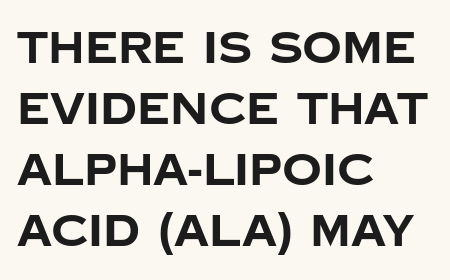
{"serif": "no", "italic": "no", "bold": "yes", "weight": "bold", "width": "normal", "stroke_contrast": "low", "x_height": "large", "monospaced": "no", "underline": "no", "align": "left", "line_spacing": "normal", "line_spacing_ratio": 1.39, "letter_spacing": "normal", "letter_spacing_em": 0.0, "glyph_px": 44}
